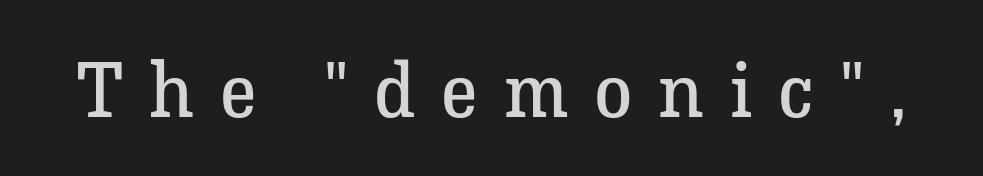
{"serif": "yes", "italic": "no", "bold": "no", "weight": "regular", "width": "normal", "stroke_contrast": "low", "x_height": "medium", "monospaced": "no", "underline": "no", "letter_spacing": "wide", "letter_spacing_em": 0.34, "glyph_px": 77}
